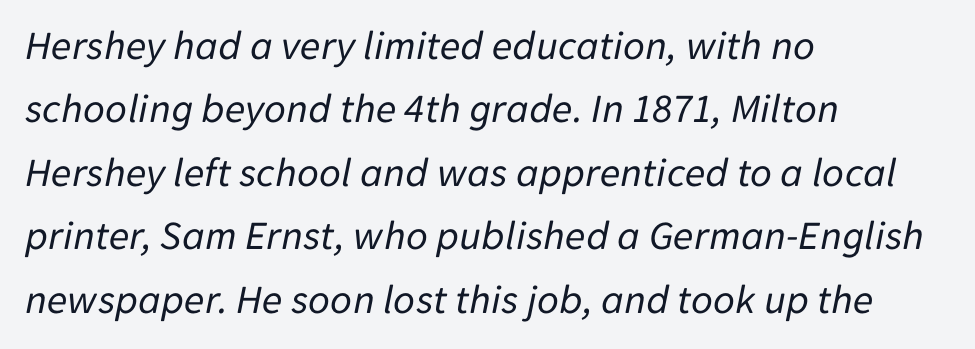
Q: Is the text bold? A: No.
Q: Is the text italic (slanted)? A: Yes, it leans right by about 11 degrees.
Q: Is the text underlined? A: No.
Q: How is the paragraph aligned? A: Left-aligned.
Q: Is the spacing between letters normal or unusually wide? A: Normal.
Q: Is the spacing between lines tight, normal or loose? A: Normal.
Q: Width (condensed, normal, or wide)? A: Normal.
Q: Stroke contrast? A: Low.
Q: x-height? A: Medium.
Q: Monospaced? A: No.
